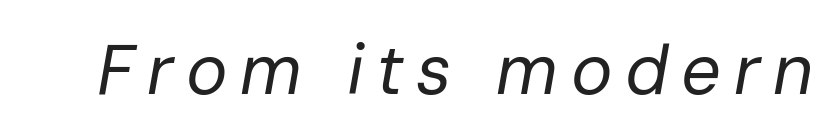
{"italic": "yes", "lean": "right", "slant_degrees": 10, "bold": "no", "weight": "regular", "width": "normal", "stroke_contrast": "low", "x_height": "medium", "monospaced": "no", "underline": "no", "glyph_px": 70}
